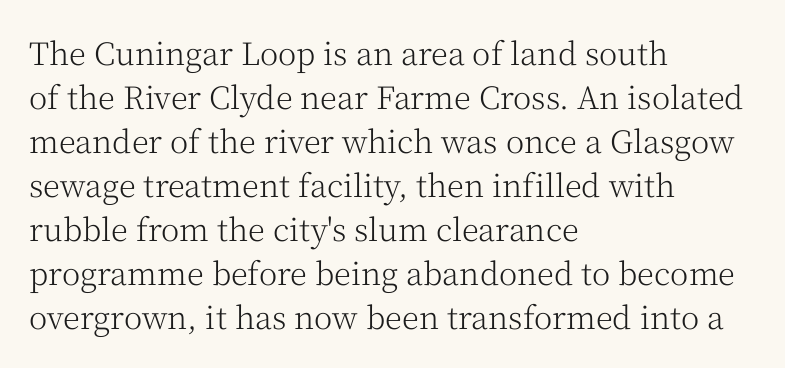
The image shows 31 px light serif type, upright; set left-aligned, normal line spacing (1.42x), normal letter spacing, not underlined; medium stroke contrast and a medium x-height.
